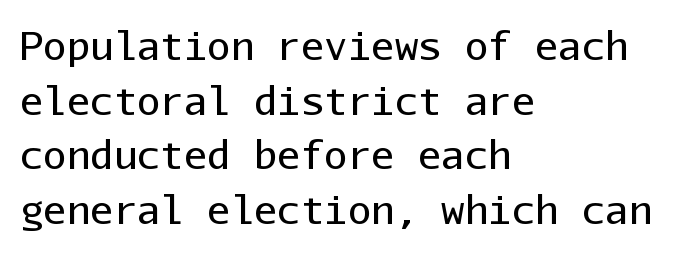
The image shows 39 px regular-weight sans-serif type, upright, monospaced; set left-aligned, normal line spacing (1.4x), normal letter spacing, not underlined; low stroke contrast and a medium x-height.
